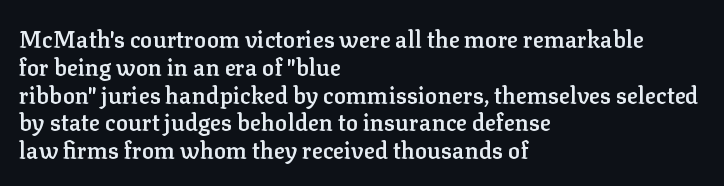
Q: Is the text bold? A: Semi-bold.
Q: Is the text italic (slanted)? A: No, it is upright.
Q: Is the text underlined? A: No.
Q: How is the paragraph aligned? A: Left-aligned.
Q: Is the spacing between letters normal or unusually wide? A: Normal.
